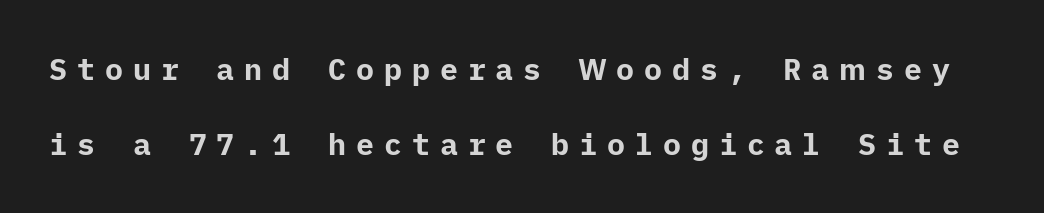
Q: Is the text bold? A: Yes.
Q: Is the text italic (slanted)? A: No, it is upright.
Q: Is the typeface a serif or a sans-serif typeface? A: Sans-serif.
Q: Is the text underlined? A: No.
Q: Is the spacing between letters normal or unusually wide? A: Unusually wide.
Q: Is the spacing between lines tight, normal or loose? A: Loose.
Q: Width (condensed, normal, or wide)? A: Normal.
Q: Stroke contrast? A: Low.
Q: x-height? A: Medium.
